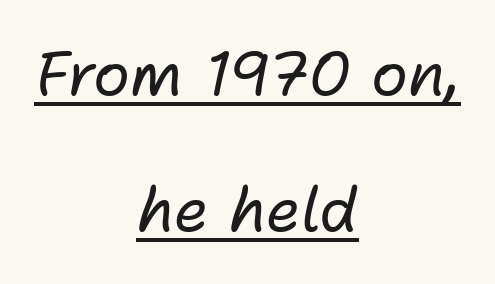
{"italic": "yes", "lean": "right", "slant_degrees": 11, "bold": "no", "weight": "regular", "width": "normal", "stroke_contrast": "low", "x_height": "medium", "monospaced": "no", "underline": "yes", "align": "center", "line_spacing": "loose", "line_spacing_ratio": 2.23, "letter_spacing": "normal", "letter_spacing_em": 0.0, "glyph_px": 61}
